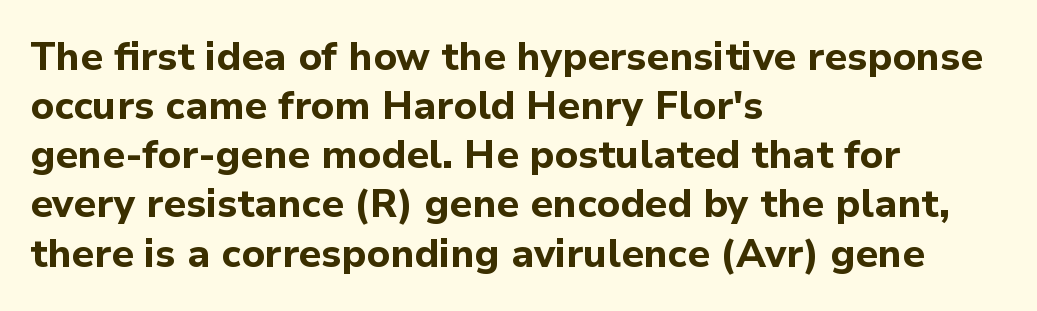
{"serif": "no", "italic": "no", "bold": "yes", "weight": "bold", "width": "normal", "stroke_contrast": "low", "x_height": "medium", "monospaced": "no", "underline": "no", "align": "left", "line_spacing": "normal", "line_spacing_ratio": 1.26, "letter_spacing": "normal", "letter_spacing_em": 0.0, "glyph_px": 39}
